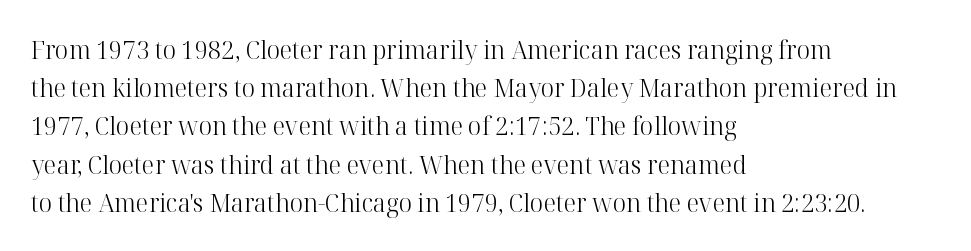
Q: Is the text bold? A: No.
Q: Is the text italic (slanted)? A: No, it is upright.
Q: Is the text underlined? A: No.
Q: How is the paragraph aligned? A: Left-aligned.
Q: Is the spacing between letters normal or unusually wide? A: Normal.
Q: Is the spacing between lines tight, normal or loose? A: Normal.
